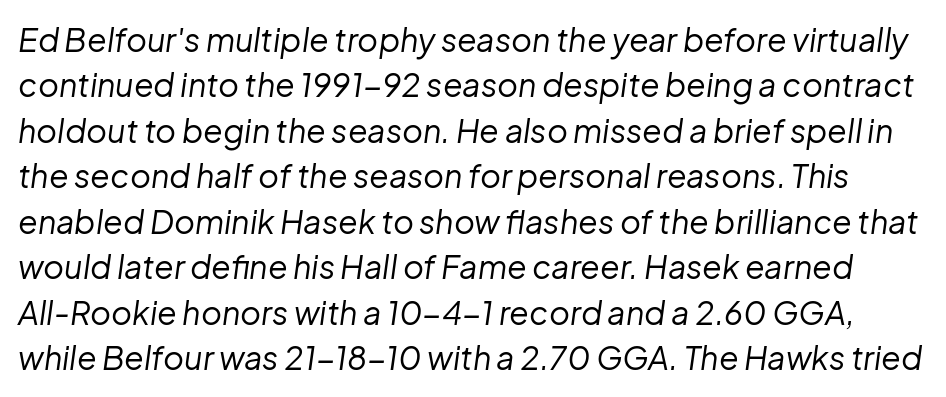
Q: Is the text bold? A: No.
Q: Is the text italic (slanted)? A: Yes, it leans right by about 8 degrees.
Q: Is the text underlined? A: No.
Q: Is the spacing between letters normal or unusually wide? A: Normal.
Q: Is the spacing between lines tight, normal or loose? A: Normal.
Q: Width (condensed, normal, or wide)? A: Normal.
Q: Stroke contrast? A: Low.
Q: x-height? A: Medium.
Q: Monospaced? A: No.
